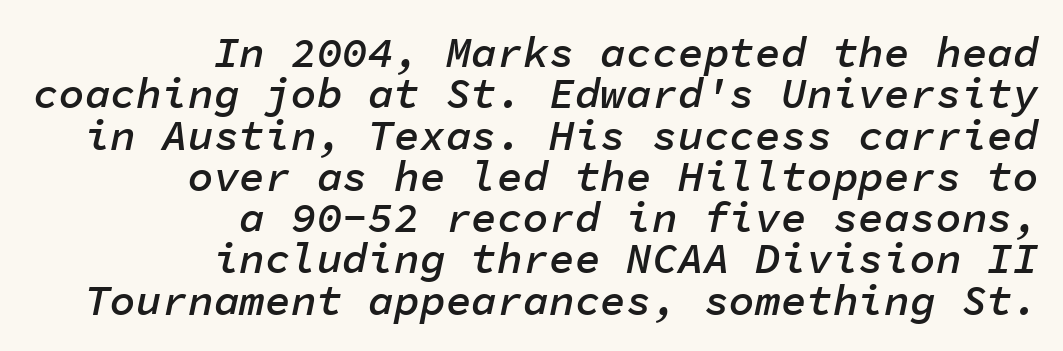
The passage shown leans; its letterforms are oblique. The specimen omits any rule beneath the text block's lines. This block would grow much taller if given ordinary leading; it's compressed now. Compared with an ordinary text face, these strokes are moderately heavier — a semibold. One-word summary of the alignment: right. Think of a typewriter: that constant character pitch is what you see here.
